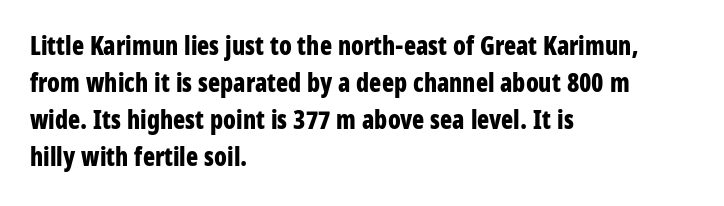
The image shows 25 px bold type, upright; set left-aligned, normal line spacing (1.48x), normal letter spacing, not underlined.
